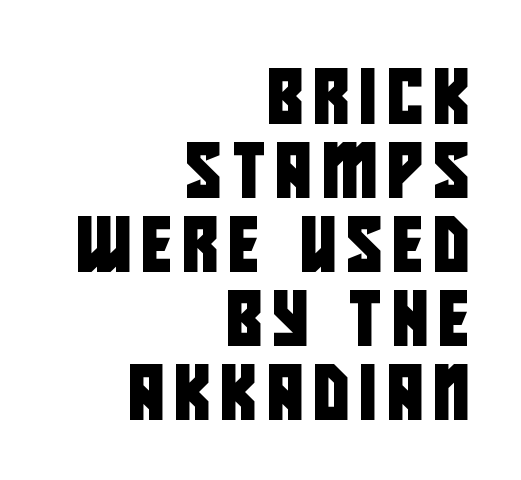
Q: Is the typeface a serif or a sans-serif typeface? A: Sans-serif.
Q: Is the text underlined? A: No.
Q: How is the paragraph aligned? A: Right-aligned.
Q: Is the spacing between letters normal or unusually wide? A: Unusually wide.
Q: Is the spacing between lines tight, normal or loose? A: Normal.
Q: Width (condensed, normal, or wide)? A: Condensed.
Q: Stroke contrast? A: Low.
Q: x-height? A: Large.
Q: Monospaced? A: No.
